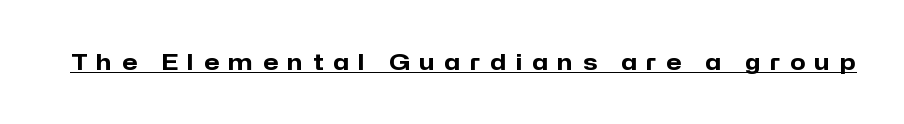
Q: Is the text bold? A: Yes.
Q: Is the text italic (slanted)? A: No, it is upright.
Q: Is the text underlined? A: Yes.
Q: Is the spacing between letters normal or unusually wide? A: Unusually wide.
